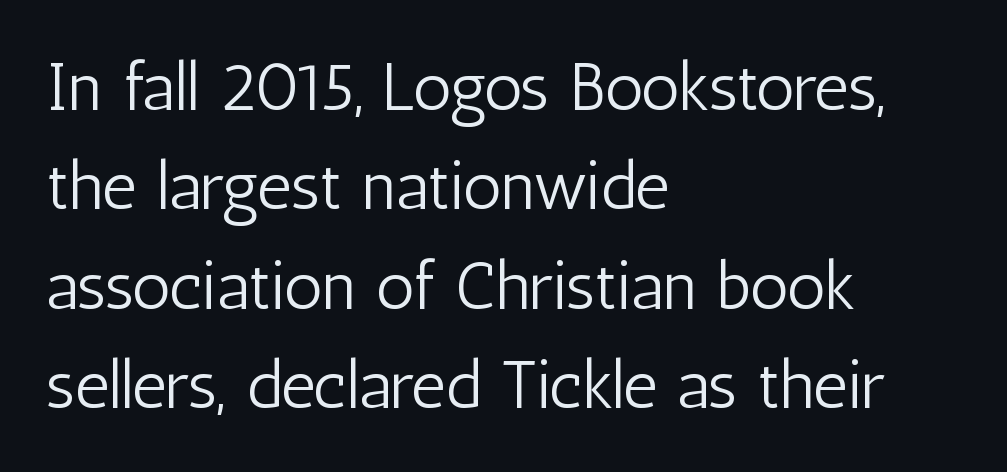
The image shows 68 px light, condensed sans-serif type, upright; set left-aligned, normal line spacing (1.46x), normal letter spacing, not underlined; low stroke contrast and a medium x-height.
